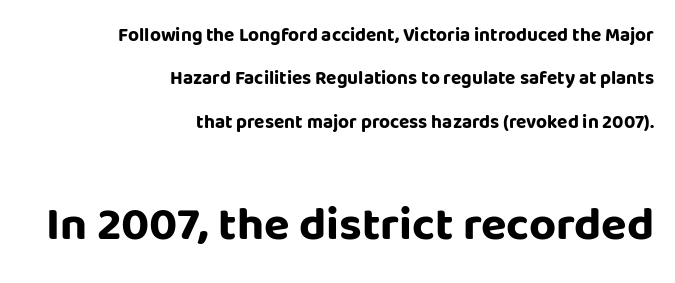
Q: Is the text bold? A: Yes.
Q: Is the text italic (slanted)? A: No, it is upright.
Q: Is the typeface a serif or a sans-serif typeface? A: Sans-serif.
Q: Is the text underlined? A: No.
Q: How is the paragraph aligned? A: Right-aligned.
Q: Is the spacing between letters normal or unusually wide? A: Normal.
Q: Is the spacing between lines tight, normal or loose? A: Loose.
Q: Which block of text is set in a larger size, the first (top) or the second (bottom)? A: The second (bottom) one.
Q: Width (condensed, normal, or wide)? A: Normal.
Q: Stroke contrast? A: Low.
Q: x-height? A: Large.
Q: Monospaced? A: No.
